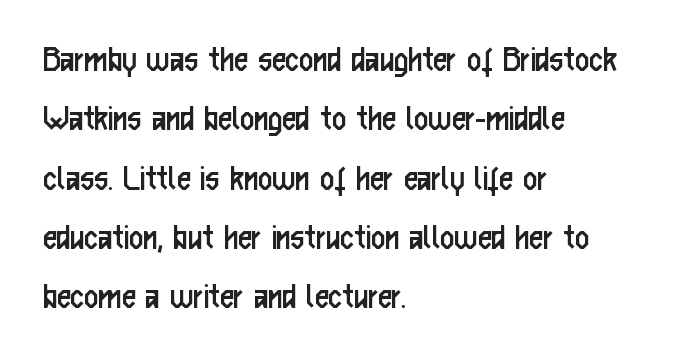
The image shows 39 px regular-weight, condensed sans-serif type, upright; set left-aligned, normal line spacing (1.52x), normal letter spacing, not underlined; low stroke contrast and a medium x-height.
